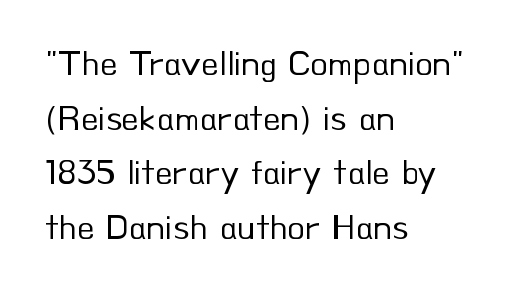
Q: Is the text bold? A: No.
Q: Is the text italic (slanted)? A: No, it is upright.
Q: Is the typeface a serif or a sans-serif typeface? A: Sans-serif.
Q: Is the text underlined? A: No.
Q: How is the paragraph aligned? A: Left-aligned.
Q: Is the spacing between letters normal or unusually wide? A: Normal.
Q: Is the spacing between lines tight, normal or loose? A: Normal.
Q: Width (condensed, normal, or wide)? A: Normal.
Q: Stroke contrast? A: Low.
Q: x-height? A: Small.
Q: Monospaced? A: No.
